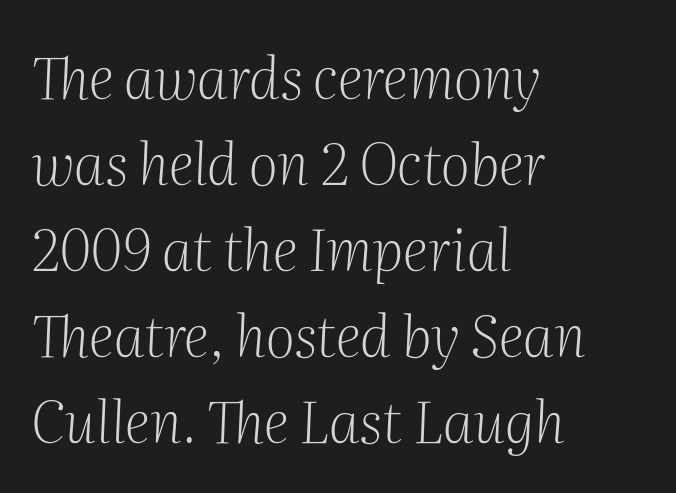
Q: Is the text bold? A: No.
Q: Is the text italic (slanted)? A: Yes, it leans right by about 2 degrees.
Q: Is the typeface a serif or a sans-serif typeface? A: Serif.
Q: Is the text underlined? A: No.
Q: How is the paragraph aligned? A: Left-aligned.
Q: Is the spacing between letters normal or unusually wide? A: Normal.
Q: Is the spacing between lines tight, normal or loose? A: Normal.
Q: Width (condensed, normal, or wide)? A: Normal.
Q: Stroke contrast? A: Medium.
Q: x-height? A: Medium.
Q: Monospaced? A: No.
